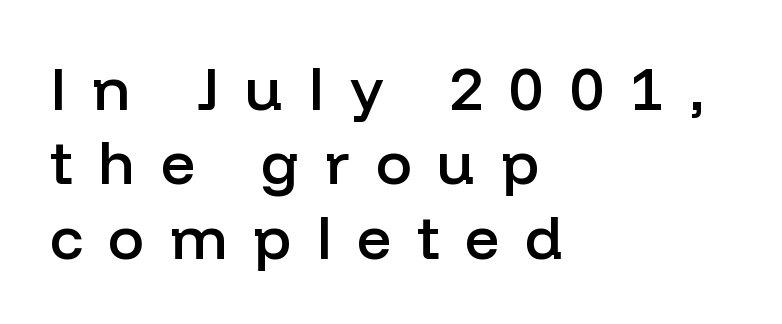
Q: Is the text bold? A: Semi-bold.
Q: Is the text italic (slanted)? A: No, it is upright.
Q: Is the typeface a serif or a sans-serif typeface? A: Sans-serif.
Q: Is the text underlined? A: No.
Q: How is the paragraph aligned? A: Left-aligned.
Q: Is the spacing between letters normal or unusually wide? A: Unusually wide.
Q: Width (condensed, normal, or wide)? A: Normal.
Q: Stroke contrast? A: Low.
Q: x-height? A: Medium.
Q: Monospaced? A: No.
